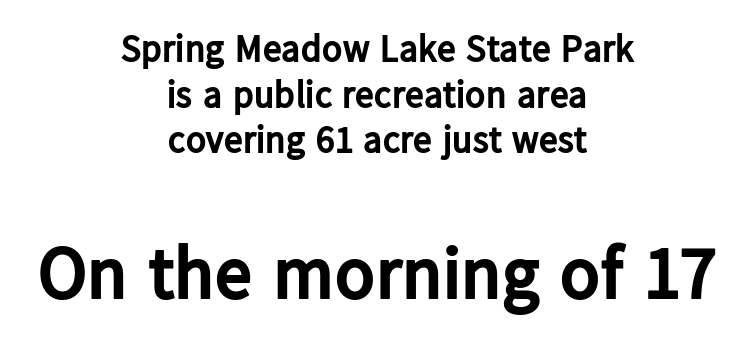
The image shows 75 px bold sans-serif type, upright; set centered, line spacing 1.2x, normal letter spacing, not underlined; the second (bottom) block is 1.97x larger; low stroke contrast and a medium x-height.
